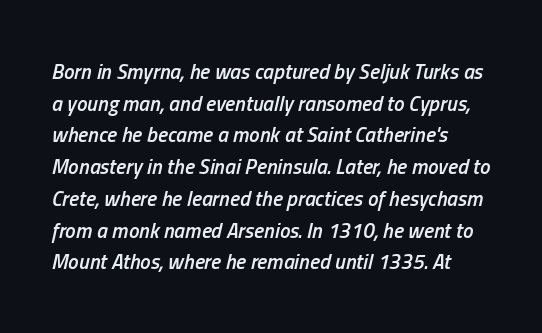
This block has exactly the height ordinary leading produces. Summary of weight: moderately heavy, a semibold. Standard letterfit; no display-style spreading of the glyphs. Does the copy run flush right? No — it runs flush left.
